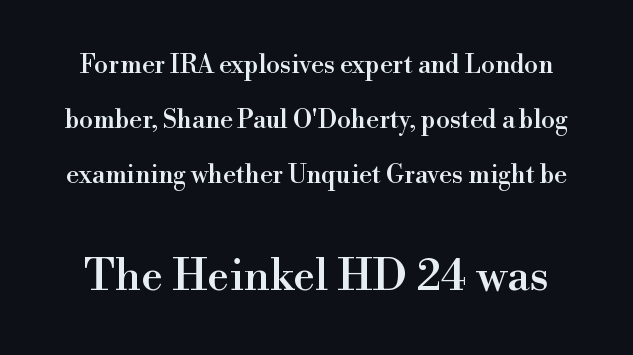
The image shows 44 px serif type, upright; set loose line spacing (2.2x), normal letter spacing, not underlined; the second (bottom) block is 1.76x larger; high stroke contrast and a small x-height.
